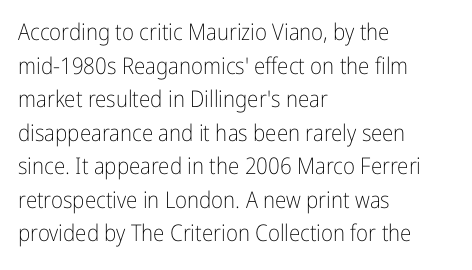
The image shows 23 px text type, upright; set left-aligned, normal line spacing (1.46x), normal letter spacing, not underlined.
